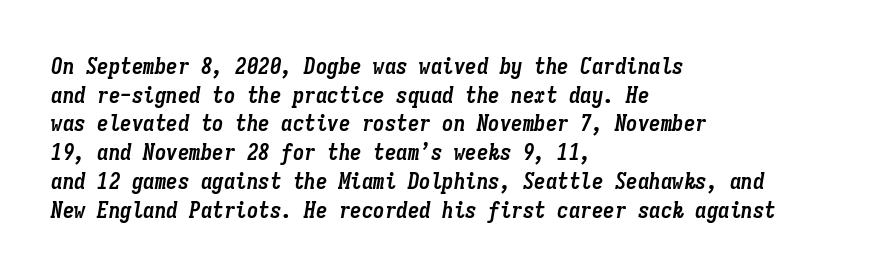
Q: Is the text bold? A: Yes.
Q: Is the text italic (slanted)? A: Yes, it leans right by about 9 degrees.
Q: Is the text underlined? A: No.
Q: How is the paragraph aligned? A: Left-aligned.
Q: Is the spacing between letters normal or unusually wide? A: Normal.
Q: Is the spacing between lines tight, normal or loose? A: Normal.
